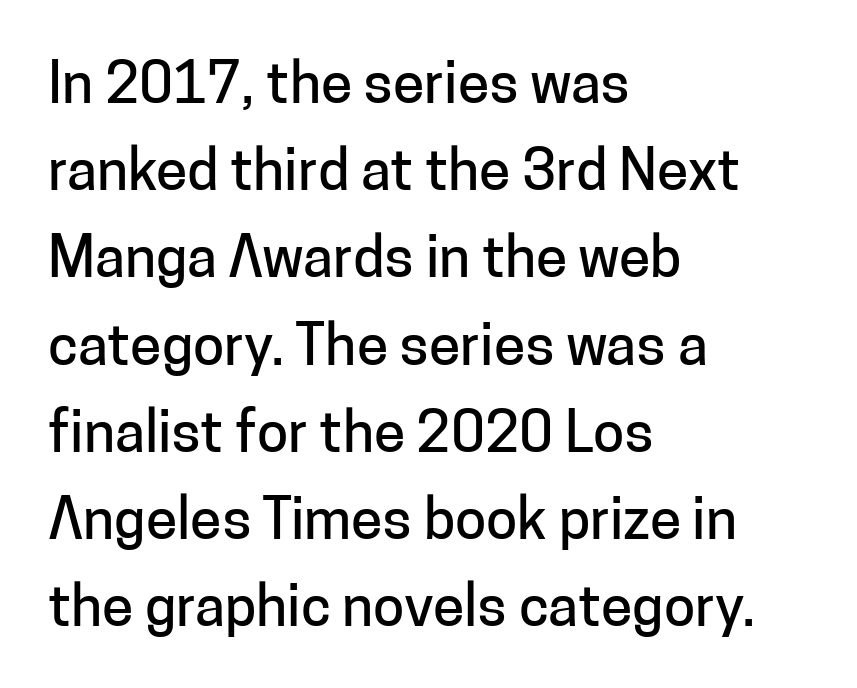
The font family rendered here belongs to the sans-serif group. Short note: letters normally spaced. The zone under the glyphs is completely vacant. Vertical spacing — default. The typesetter chose a ragged-right arrangement here.
